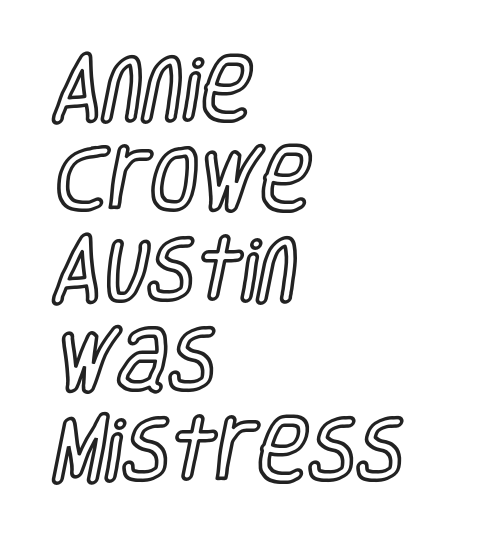
The image shows 70 px condensed type; set left-aligned, normal line spacing (1.29x), normal letter spacing, not underlined; a large x-height.
